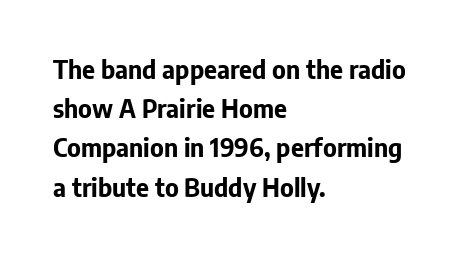
There is no visible air inserted between adjacent glyphs. This sample is left-justified, so line endings fall wherever the words run out. Normally led — the rows are evenly, conventionally spaced. The lettering holds an erect, upright posture throughout.
